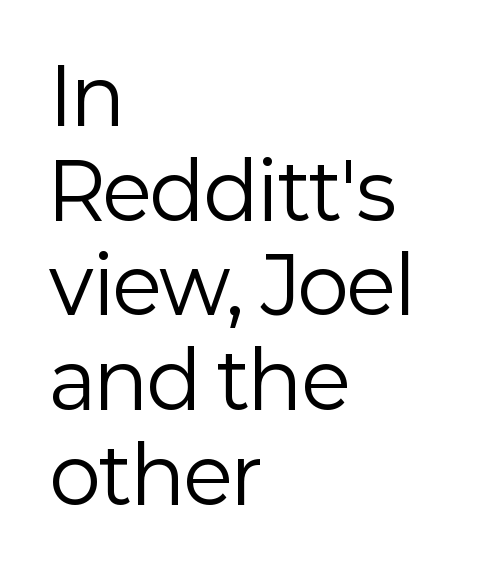
Caption: standard tracking, unaltered. Do the letters lean? They stand straight. The face used here is proportionally spaced, like ordinary book or web type. This reads as an unemphasized weight, regular at the heaviest. Font category for this specimen: sans-serif. Type without underlining.
